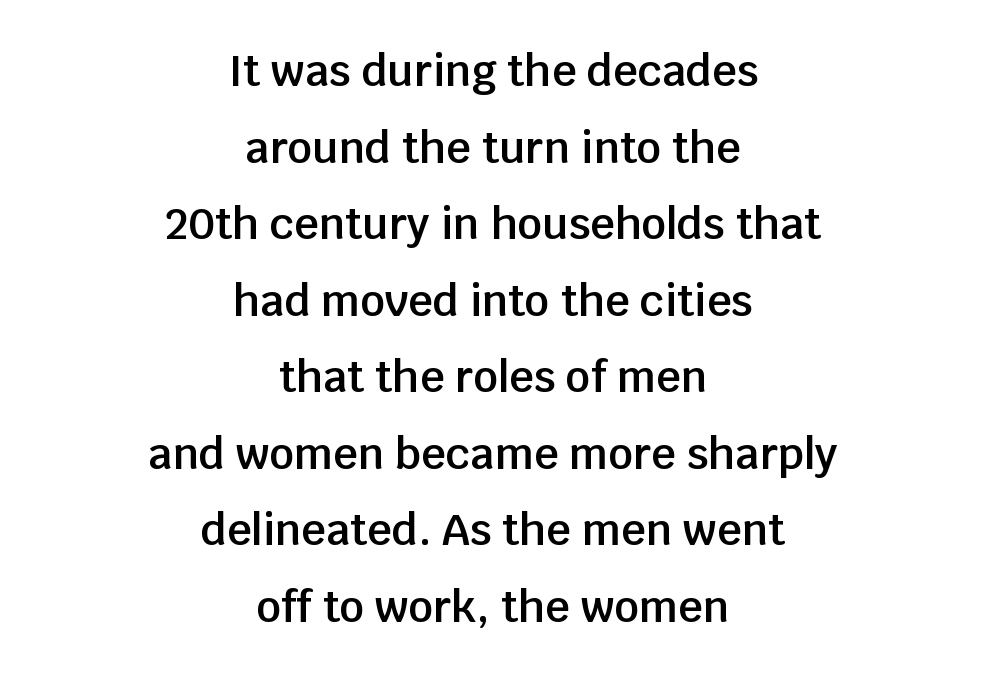
{"serif": "no", "italic": "no", "bold": "semi", "weight": "semibold", "width": "normal", "stroke_contrast": "low", "x_height": "large", "monospaced": "no", "underline": "no", "align": "center", "line_spacing_ratio": 1.78, "letter_spacing": "normal", "letter_spacing_em": 0.0, "glyph_px": 43}
